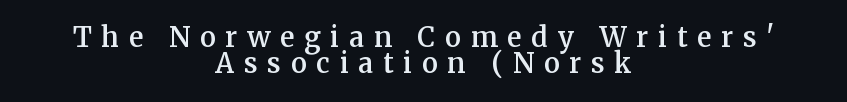
{"italic": "no", "bold": "semi", "underline": "no", "align": "center", "line_spacing": "tight", "line_spacing_ratio": 0.97, "letter_spacing": "wide", "letter_spacing_em": 0.36, "glyph_px": 27}
